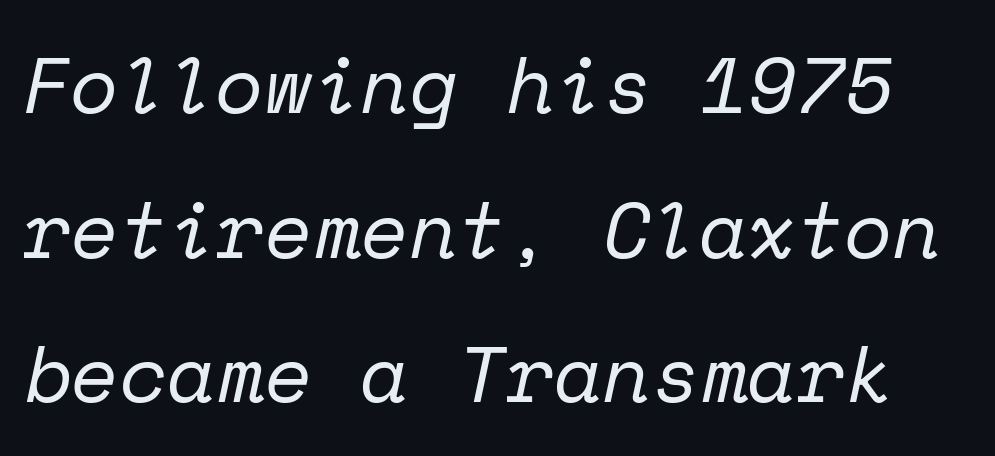
Q: Is the text bold? A: No.
Q: Is the text italic (slanted)? A: Yes, it leans right by about 12 degrees.
Q: Is the typeface a serif or a sans-serif typeface? A: Serif.
Q: Is the text underlined? A: No.
Q: Is the spacing between letters normal or unusually wide? A: Normal.
Q: Width (condensed, normal, or wide)? A: Normal.
Q: Stroke contrast? A: Low.
Q: x-height? A: Medium.
Q: Monospaced? A: Yes.
